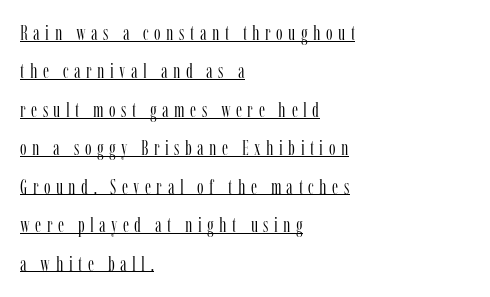
{"italic": "no", "bold": "no", "underline": "yes", "align": "left", "line_spacing_ratio": 1.83, "letter_spacing": "wide", "letter_spacing_em": 0.26, "glyph_px": 21}
